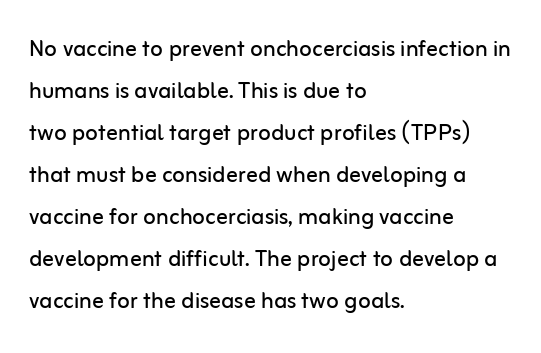
{"serif": "no", "italic": "no", "bold": "no", "weight": "regular", "width": "normal", "stroke_contrast": "low", "x_height": "medium", "monospaced": "no", "underline": "no", "align": "left", "line_spacing": "normal", "line_spacing_ratio": 1.45, "letter_spacing": "normal", "letter_spacing_em": 0.0, "glyph_px": 29}
